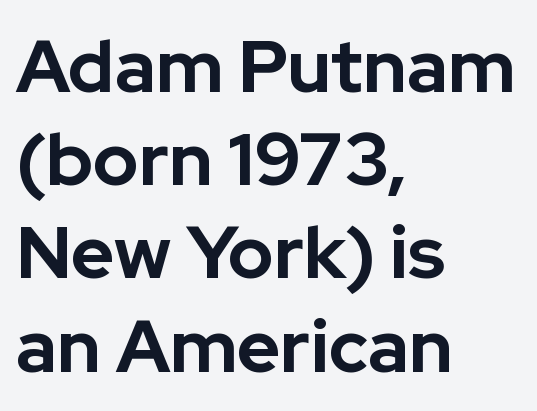
{"serif": "no", "italic": "no", "bold": "yes", "weight": "bold", "width": "normal", "stroke_contrast": "low", "x_height": "medium", "monospaced": "no", "underline": "no", "align": "left", "line_spacing": "normal", "line_spacing_ratio": 1.26, "letter_spacing": "normal", "letter_spacing_em": 0.0, "glyph_px": 74}
